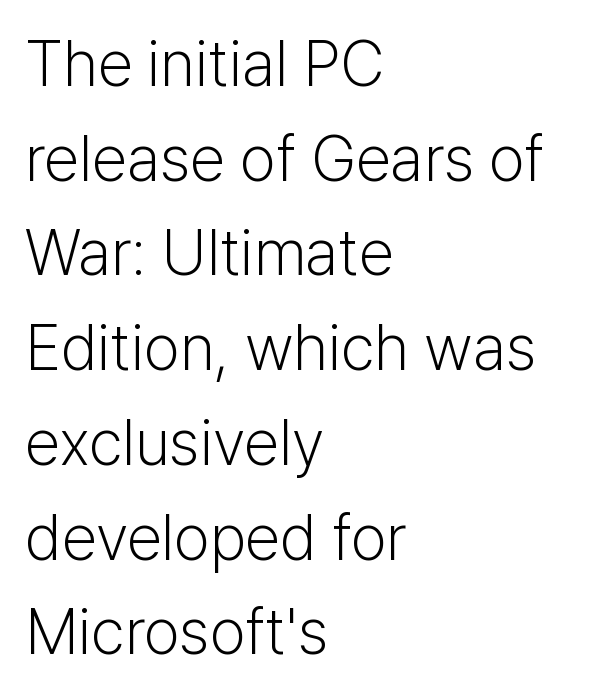
The image shows 64 px light sans-serif type, upright; set left-aligned, normal line spacing (1.48x), normal letter spacing, not underlined; low stroke contrast and a medium x-height.
